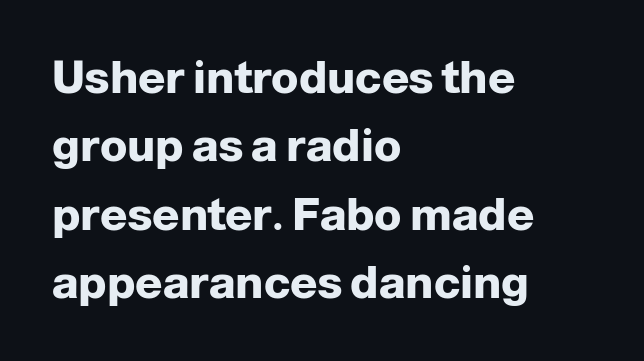
The image shows 45 px heavy sans-serif type, upright; set left-aligned, normal line spacing (1.52x), normal letter spacing, not underlined; low stroke contrast and a medium x-height.
